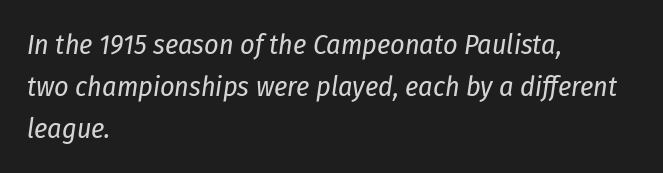
Q: Is the text bold? A: No.
Q: Is the text italic (slanted)? A: Yes, it leans right by about 8 degrees.
Q: Is the text underlined? A: No.
Q: How is the paragraph aligned? A: Left-aligned.
Q: Is the spacing between letters normal or unusually wide? A: Normal.
Q: Is the spacing between lines tight, normal or loose? A: Normal.
Q: Width (condensed, normal, or wide)? A: Condensed.
Q: Stroke contrast? A: Low.
Q: x-height? A: Medium.
Q: Monospaced? A: No.
